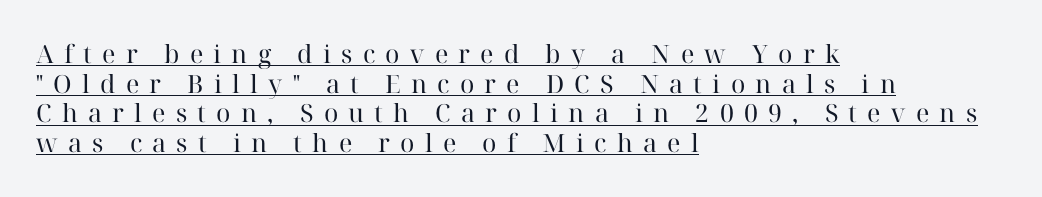
{"italic": "no", "bold": "no", "underline": "yes", "align": "left", "line_spacing_ratio": 1.19, "letter_spacing": "wide", "letter_spacing_em": 0.41, "glyph_px": 25}
